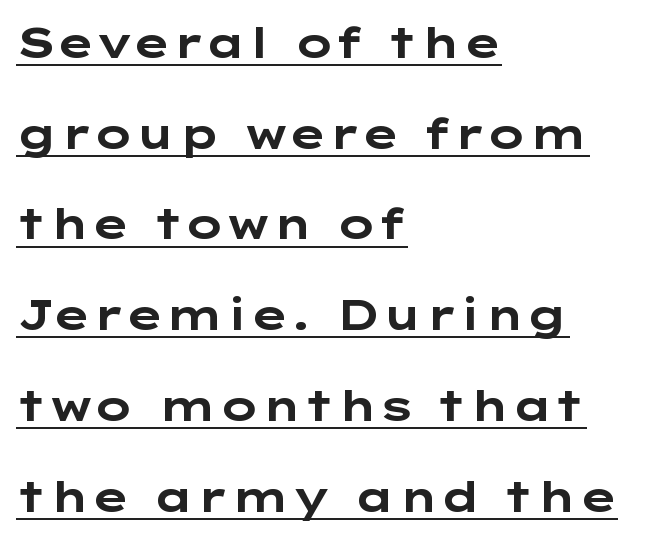
The image shows 42 px bold, wide sans-serif type, upright; set left-aligned, loose line spacing (2.16x), normal letter spacing, underlined; low stroke contrast and a medium x-height.
